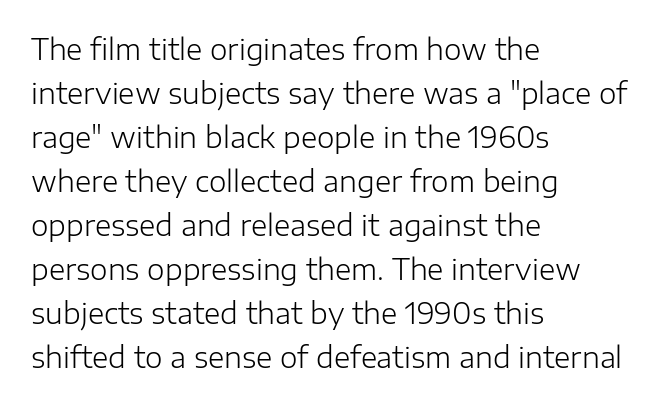
{"serif": "no", "italic": "no", "bold": "no", "weight": "light", "width": "normal", "stroke_contrast": "low", "x_height": "medium", "monospaced": "no", "underline": "no", "align": "left", "line_spacing": "normal", "line_spacing_ratio": 1.57, "letter_spacing": "normal", "letter_spacing_em": 0.0, "glyph_px": 28}
